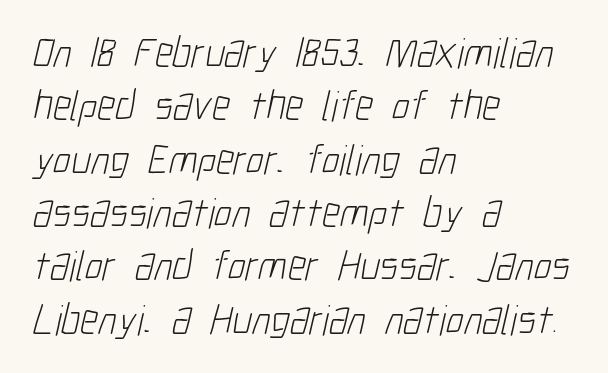
The compositor pushed each line to the left boundary. Standard letterfit; no display-style spreading of the glyphs. Compared with a typical body face, this is equally light or lighter still. Here the designer chose a conventional face with non-uniform glyph widths. Plain, unruled lines of type. Note: no serifs on the glyphs.
